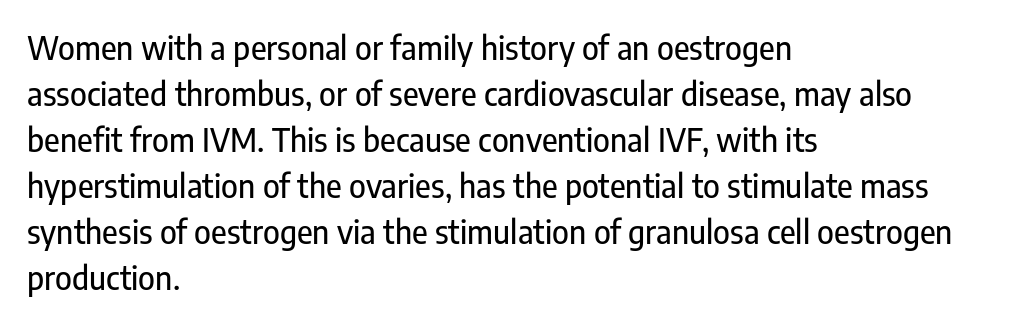
{"serif": "no", "italic": "no", "width": "condensed", "stroke_contrast": "low", "x_height": "medium", "monospaced": "no", "underline": "no", "align": "left", "line_spacing": "normal", "line_spacing_ratio": 1.44, "letter_spacing": "normal", "letter_spacing_em": 0.0, "glyph_px": 32}
